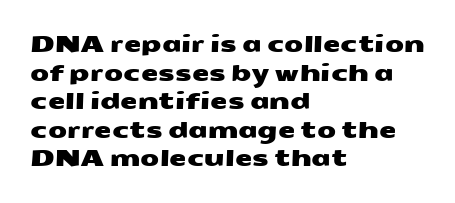
Just letters on the line, the space beneath them empty. This block has exactly the height ordinary leading produces. Letter spacing: default. These lines are set flush left with a ragged right edge.
